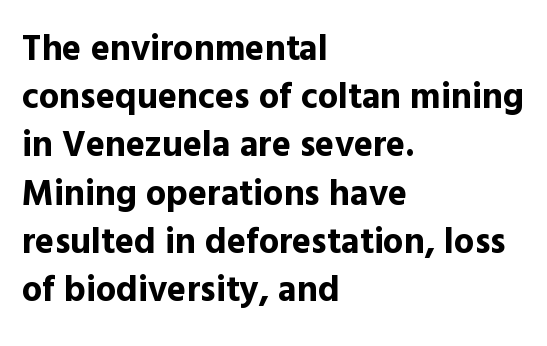
Short note: letters normally spaced. If you measured baseline to baseline, you'd find a middling distance. Weight: bold. Ordinary non-slanted type is in use. No feet cap the strokes, marking this as sans-serif type.
